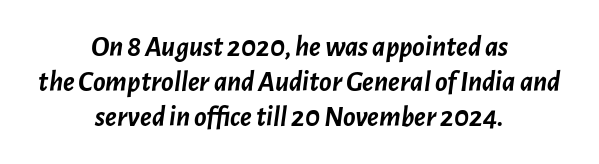
{"italic": "yes", "lean": "right", "slant_degrees": 7, "bold": "yes", "weight": "semibold", "width": "normal", "stroke_contrast": "low", "x_height": "medium", "monospaced": "no", "underline": "no", "align": "center", "line_spacing_ratio": 1.2, "letter_spacing": "normal", "letter_spacing_em": 0.0, "glyph_px": 29}
